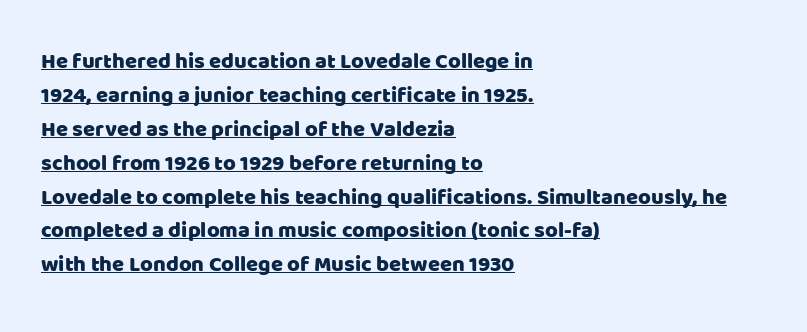
Q: Is the text italic (slanted)? A: No, it is upright.
Q: Is the text underlined? A: Yes.
Q: How is the paragraph aligned? A: Left-aligned.
Q: Is the spacing between letters normal or unusually wide? A: Normal.
Q: Is the spacing between lines tight, normal or loose? A: Normal.
